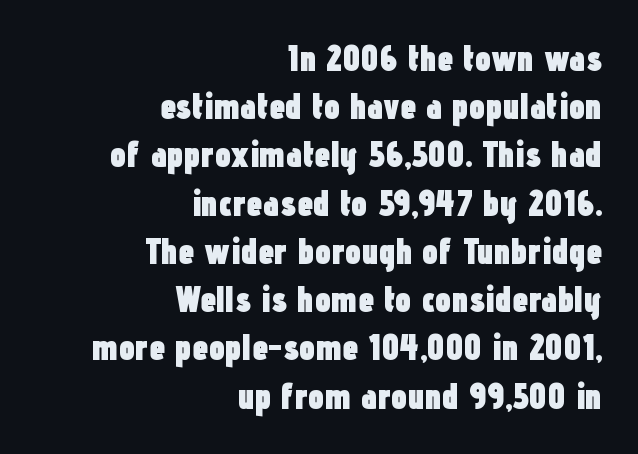
{"serif": "no", "italic": "no", "bold": "yes", "weight": "heavy", "width": "condensed", "stroke_contrast": "low", "x_height": "medium", "monospaced": "no", "underline": "no", "align": "right", "line_spacing": "normal", "line_spacing_ratio": 1.34, "letter_spacing": "normal", "letter_spacing_em": 0.0, "glyph_px": 36}
